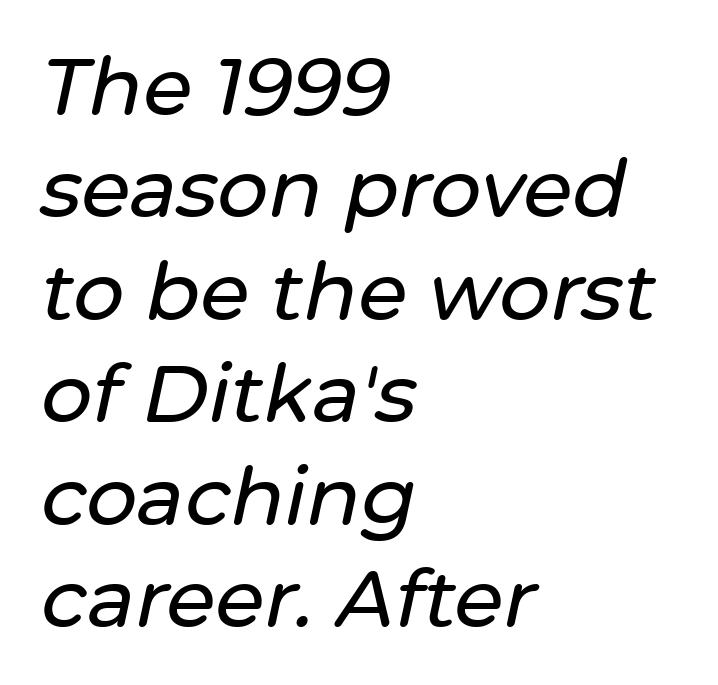
The image shows 80 px text type, italic (leaning right); set left-aligned, normal line spacing (1.28x), normal letter spacing, not underlined; low stroke contrast and a medium x-height.
